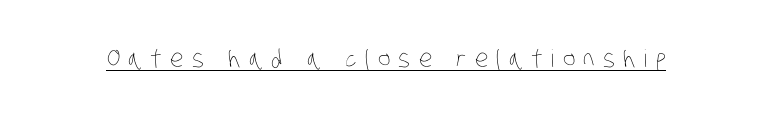
{"bold": "no", "underline": "yes", "letter_spacing": "wide", "letter_spacing_em": 0.35, "glyph_px": 24}
